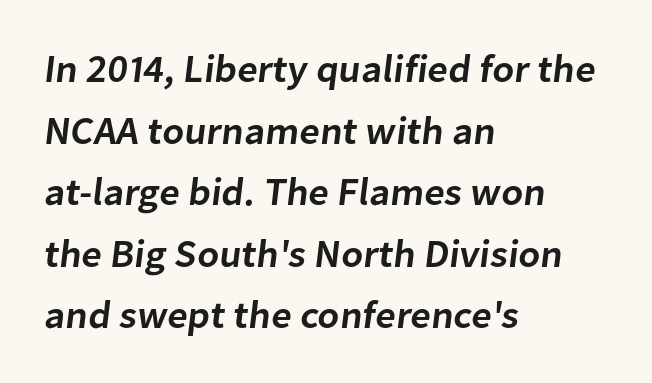
Q: Is the text bold? A: Semi-bold.
Q: Is the typeface a serif or a sans-serif typeface? A: Sans-serif.
Q: Is the text underlined? A: No.
Q: How is the paragraph aligned? A: Left-aligned.
Q: Is the spacing between letters normal or unusually wide? A: Normal.
Q: Is the spacing between lines tight, normal or loose? A: Normal.
Q: Width (condensed, normal, or wide)? A: Normal.
Q: Stroke contrast? A: Low.
Q: x-height? A: Medium.
Q: Monospaced? A: No.
